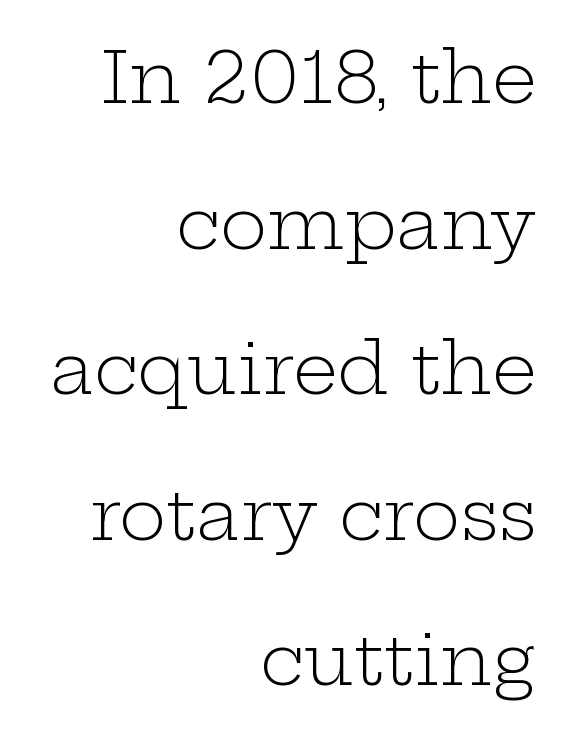
{"serif": "yes", "italic": "no", "bold": "no", "weight": "light", "width": "wide", "stroke_contrast": "low", "x_height": "medium", "monospaced": "no", "underline": "no", "align": "right", "line_spacing": "loose", "line_spacing_ratio": 2.05, "letter_spacing": "normal", "letter_spacing_em": 0.0, "glyph_px": 71}
